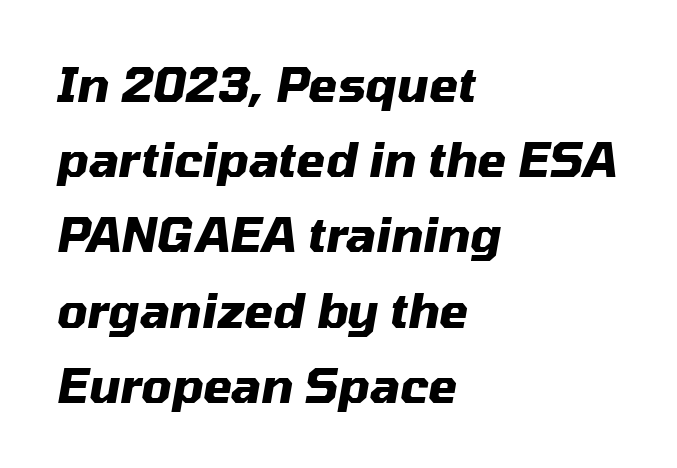
{"italic": "yes", "lean": "right", "slant_degrees": 10, "bold": "yes", "weight": "heavy", "width": "normal", "stroke_contrast": "medium", "x_height": "medium", "monospaced": "no", "underline": "no", "align": "left", "line_spacing": "normal", "line_spacing_ratio": 1.6, "letter_spacing": "normal", "letter_spacing_em": 0.0, "glyph_px": 47}
